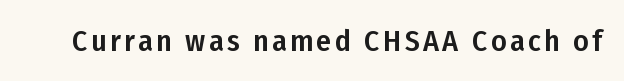
{"serif": "no", "italic": "no", "width": "condensed", "stroke_contrast": "low", "x_height": "medium", "monospaced": "no", "underline": "no", "glyph_px": 30}
